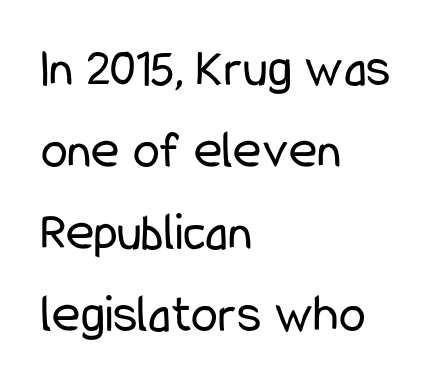
The image shows 54 px regular-weight, condensed sans-serif type, upright; set left-aligned, normal line spacing (1.52x), normal letter spacing, not underlined; low stroke contrast and a medium x-height.
